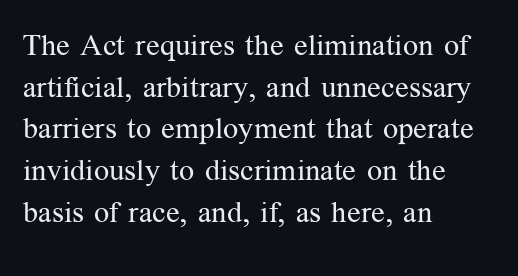
Q: Is the text bold? A: No.
Q: Is the text italic (slanted)? A: No, it is upright.
Q: Is the typeface a serif or a sans-serif typeface? A: Serif.
Q: Is the text underlined? A: No.
Q: How is the paragraph aligned? A: Left-aligned.
Q: Is the spacing between letters normal or unusually wide? A: Normal.
Q: Is the spacing between lines tight, normal or loose? A: Normal.
Q: Width (condensed, normal, or wide)? A: Normal.
Q: Stroke contrast? A: Medium.
Q: x-height? A: Medium.
Q: Monospaced? A: No.
